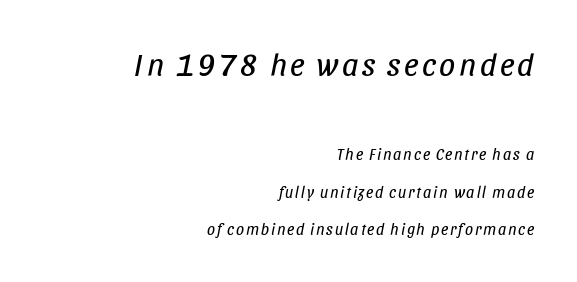
The face used here appears at its bigger size in the upper chunk. The characters are drawn with everyday or finer stroke widths. This rendering uses right alignment, leaving the left contour irregular. Note the varied advance widths — an 'i' is clearly narrower than an 'm'. The space directly below the letters is spotless.
